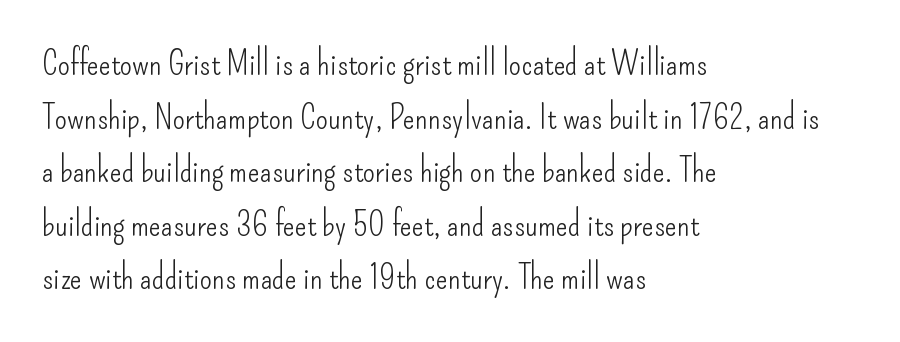
Looks like regular typesetting: each glyph gets only the width it needs. The gap between lines stays unmarked. Honestly, the letter spacing is just normal — you wouldn't notice it. A typesetter would label this face a sans. The characters are drawn with everyday or finer stroke widths. A typesetter would call this leading conventional body-copy spacing.
